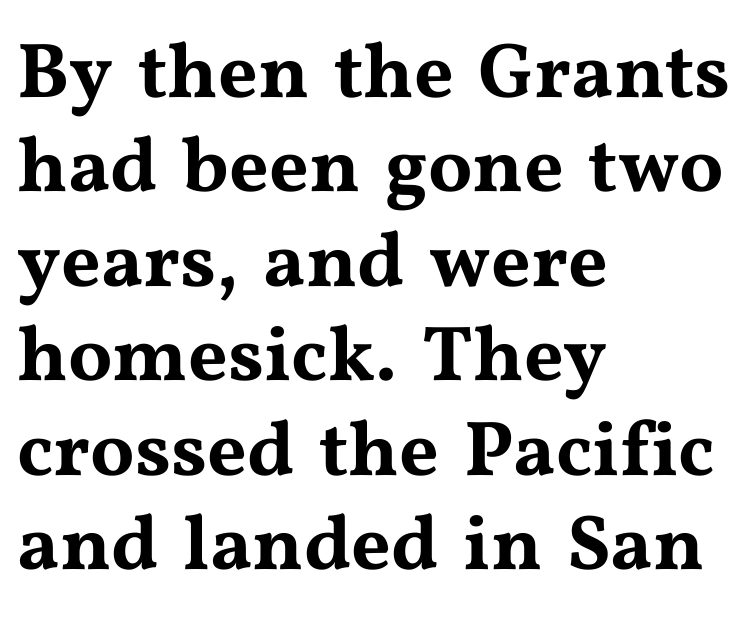
{"serif": "yes", "italic": "no", "width": "wide", "stroke_contrast": "medium", "x_height": "medium", "monospaced": "no", "underline": "no", "align": "left", "line_spacing_ratio": 1.21, "letter_spacing": "normal", "letter_spacing_em": 0.0, "glyph_px": 78}
